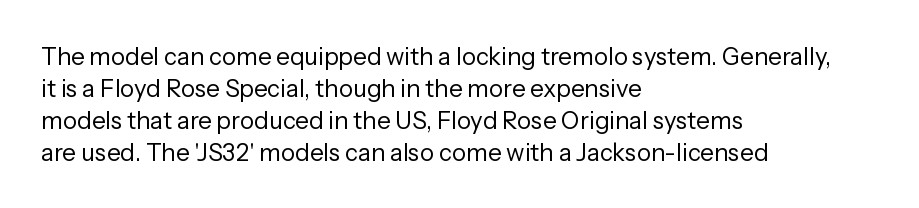
A bare baseline throughout the passage. Does the lettering tilt? It doesn't — this is upright. Leftover space on each line is placed entirely after the last word. Regarding leading, the lines here are spaced in the standard way. Inter-character spacing is left at the font's built-in metrics. Compared with a typical body face, this is equally light or lighter still.
